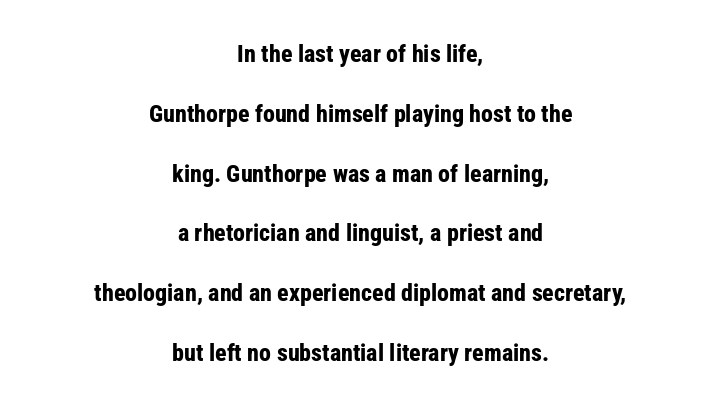
The text block is weighted toward neither margin, spreading evenly from the middle. This is roman type, the default non-slanted kind. The typesetting leans heavy: a genuine bold. Widely set lines give the paragraph a tall, airy silhouette.
